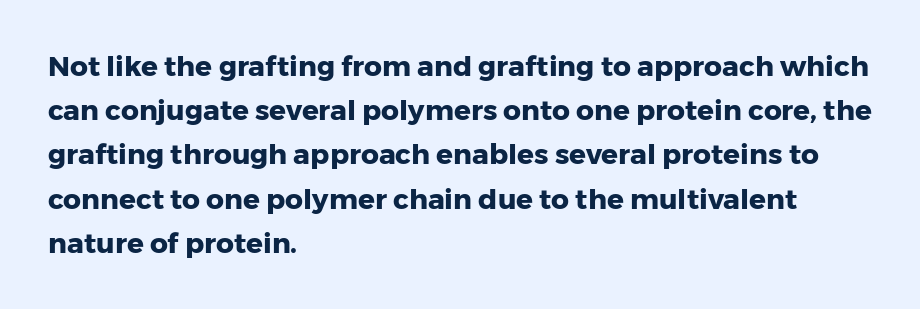
{"serif": "no", "italic": "no", "bold": "yes", "weight": "heavy", "width": "normal", "stroke_contrast": "low", "x_height": "medium", "monospaced": "no", "underline": "no", "align": "left", "line_spacing": "normal", "line_spacing_ratio": 1.58, "letter_spacing": "normal", "letter_spacing_em": 0.0, "glyph_px": 28}
